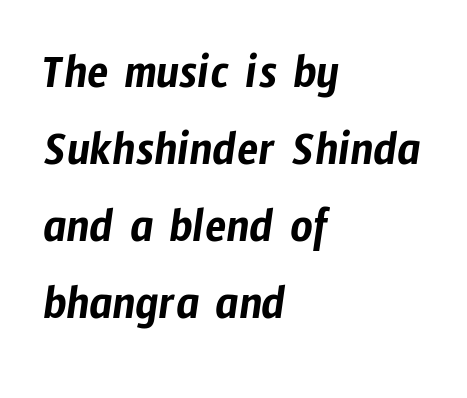
Here the glyphs are tracked normally, forming tight word shapes. The ragged edge is on the right, which tells us the setting is flush left. If you measured baseline to baseline, you'd find a middling distance. Classification — sans serif.
